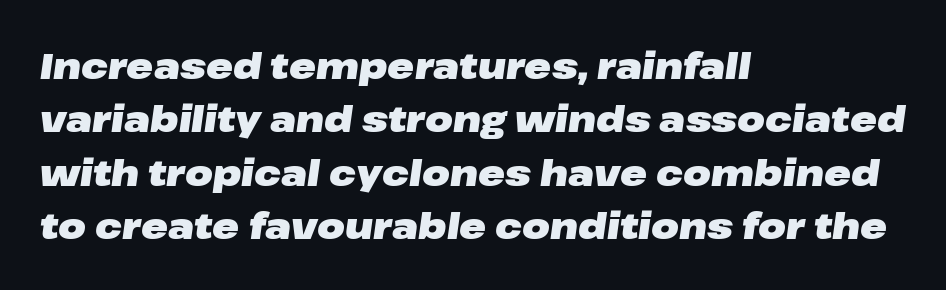
Spacing between characters is what you'd get straight out of the box. These lines stack with their left ends in a neat column. The vertical gap from one line to the next is medium. The letters advance in unequal steps, a hallmark of proportional type. In terms of weight, the rendering is a true, heavy bold.
